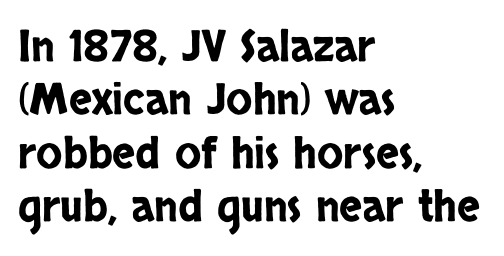
The image shows 43 px condensed sans-serif type, upright; set left-aligned, line spacing 1.24x, normal letter spacing, not underlined; low stroke contrast and a large x-height.
